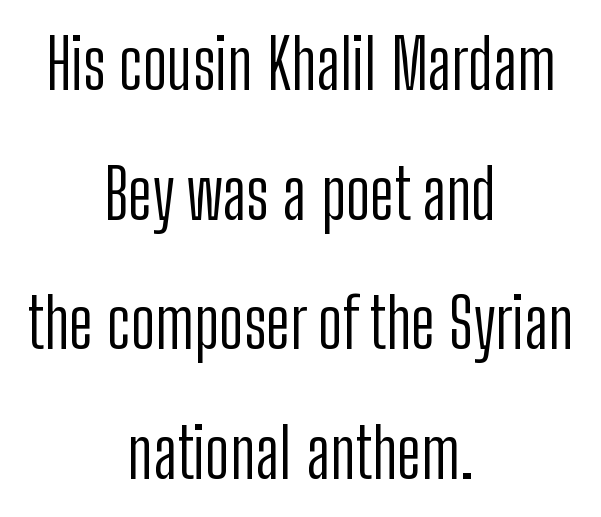
The passage is arranged like a title page — every line centered. Each stroke keeps to a modest, everyday thickness or less. A sans-serif font was chosen for this passage. The words here are not underlined.
